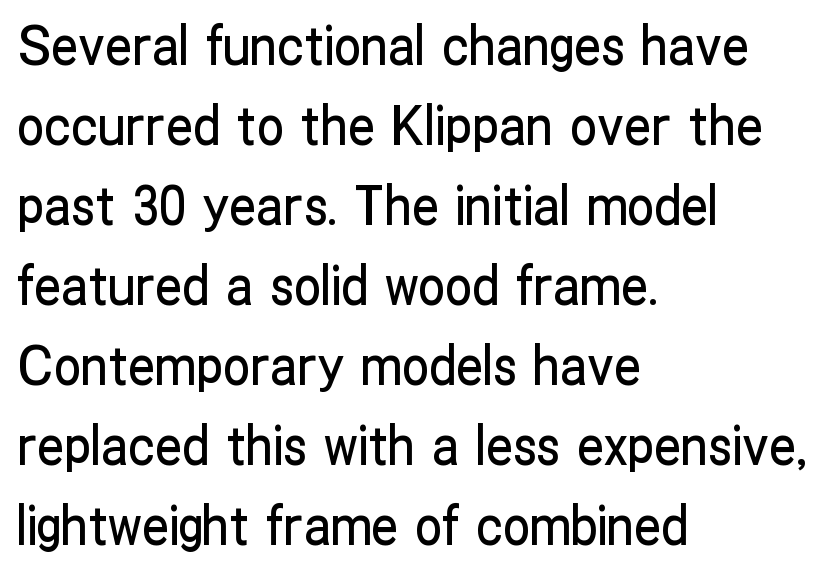
Q: Is the text italic (slanted)? A: No, it is upright.
Q: Is the typeface a serif or a sans-serif typeface? A: Sans-serif.
Q: Is the text underlined? A: No.
Q: How is the paragraph aligned? A: Left-aligned.
Q: Is the spacing between letters normal or unusually wide? A: Normal.
Q: Is the spacing between lines tight, normal or loose? A: Normal.
Q: Width (condensed, normal, or wide)? A: Condensed.
Q: Stroke contrast? A: Low.
Q: x-height? A: Medium.
Q: Monospaced? A: No.
